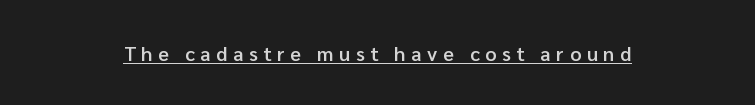
The passage shown has open, widely tracked lettering throughout. Notice the strokes are somewhat thickened but not fully heavy: this is a semibold. The type sits square on the baseline with zero lean. This sample carries an underscore along the baseline area. Centered paragraph, ragged on both sides.
